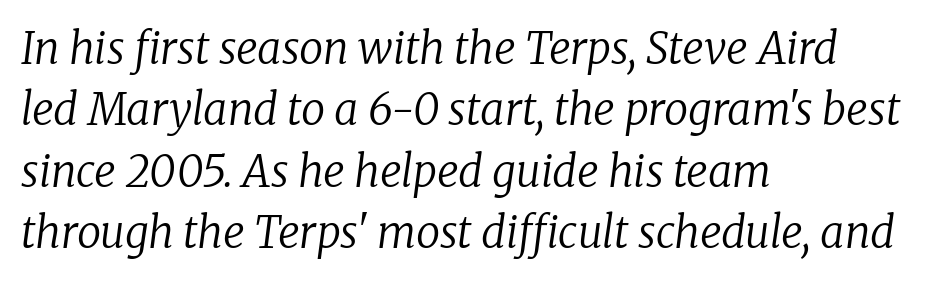
Q: Is the text bold? A: No.
Q: Is the text italic (slanted)? A: Yes, it leans right by about 8 degrees.
Q: Is the typeface a serif or a sans-serif typeface? A: Serif.
Q: Is the text underlined? A: No.
Q: How is the paragraph aligned? A: Left-aligned.
Q: Is the spacing between letters normal or unusually wide? A: Normal.
Q: Is the spacing between lines tight, normal or loose? A: Normal.
Q: Width (condensed, normal, or wide)? A: Normal.
Q: Stroke contrast? A: Low.
Q: x-height? A: Medium.
Q: Monospaced? A: No.
